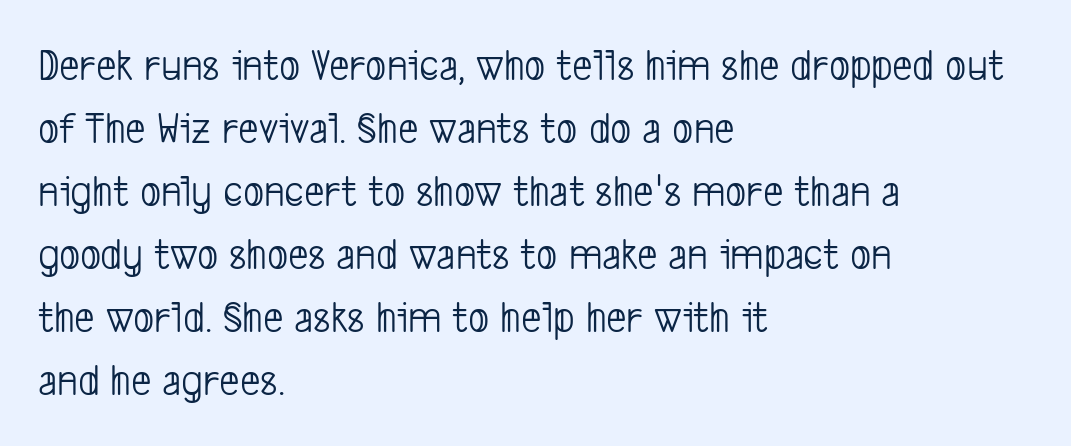
The image shows 45 px light, condensed sans-serif type; set left-aligned, normal line spacing (1.4x), normal letter spacing, not underlined; low stroke contrast and a medium x-height.
